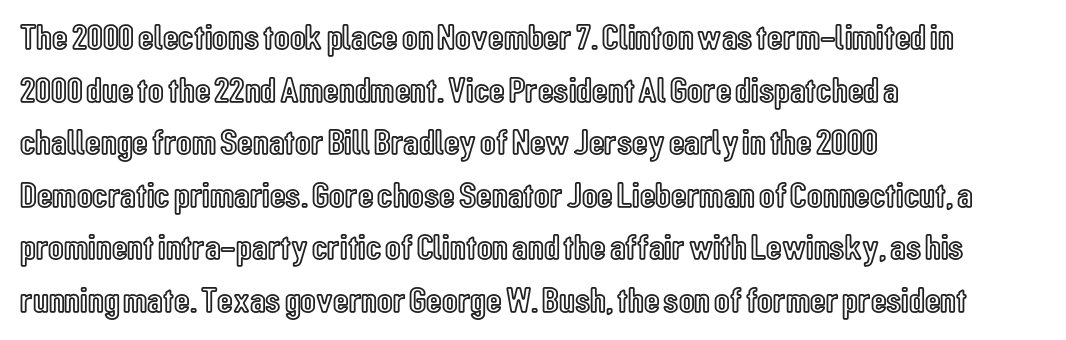
Is this a fixed-width face? No — the glyphs have proportional, varying widths. The gap between lines stays unmarked. Alignment: flush left. The specimen reads as upright at a glance. The designer left line spacing at the default.
